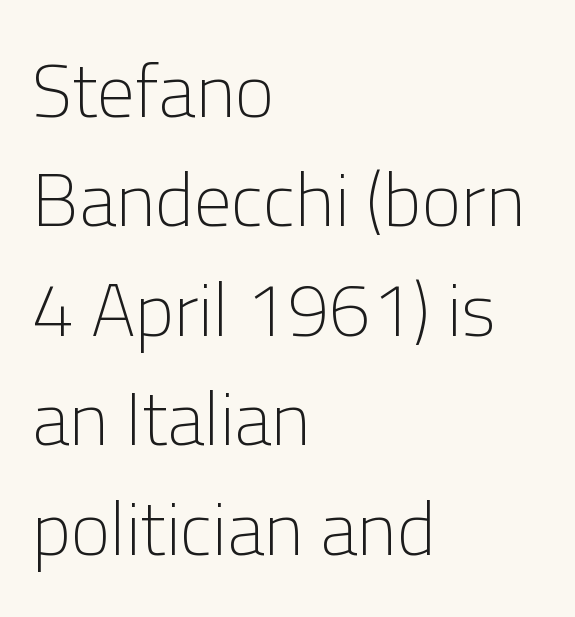
{"serif": "no", "italic": "no", "bold": "no", "weight": "light", "width": "normal", "stroke_contrast": "low", "x_height": "medium", "monospaced": "no", "underline": "no", "align": "left", "line_spacing": "normal", "line_spacing_ratio": 1.46, "letter_spacing": "normal", "letter_spacing_em": 0.0, "glyph_px": 75}
